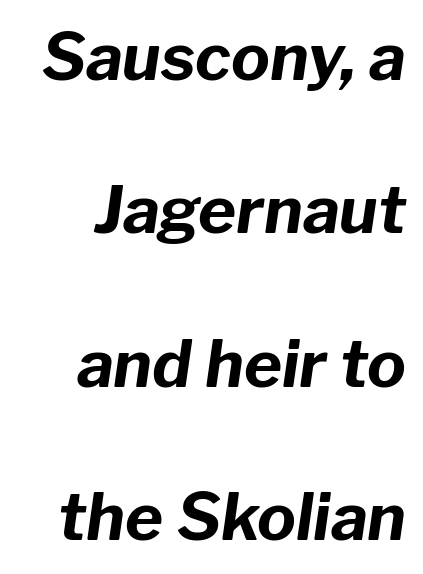
The passage shown is typed in a proportional face where columns would drift. Honestly, the letter spacing is just normal — you wouldn't notice it. Reading down the block, your eye finds every line finishing at a fixed right position. Bold? Absolutely — the strokes are thick and heavy. One glance says open: line gaps are wider than usual. Compared with ordinary roman type, these characters are visibly tilted.
